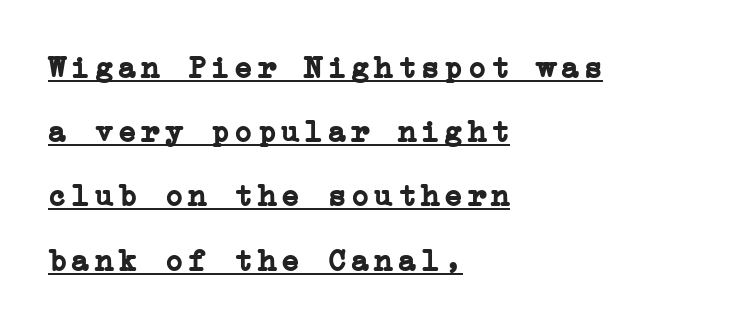
If you drew a line through each stem, it would be perfectly vertical. Every word sits above its own underline. In terms of weight, the rendering is a true, heavy bold. Widely set lines give the paragraph a tall, airy silhouette. Serifs: yes, visible at the terminals of the letterforms. Which margin do the lines hug? The left one — the right edge is uneven.
